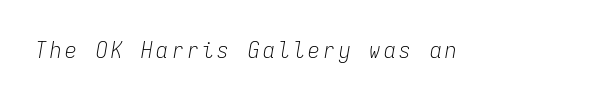
Would a proofreader flag this as italicized? Yes. Weight: in the light-to-regular range. Descender tails drop into unmarked territory.
